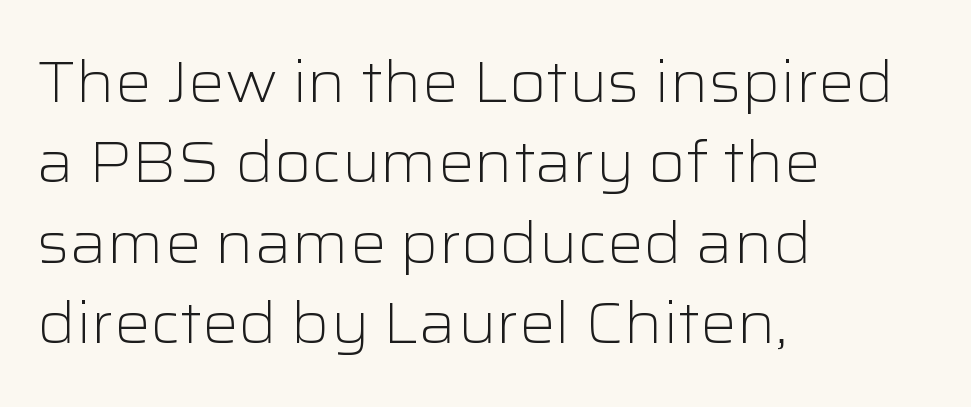
Q: Is the text bold? A: No.
Q: Is the text italic (slanted)? A: No, it is upright.
Q: Is the typeface a serif or a sans-serif typeface? A: Sans-serif.
Q: Is the text underlined? A: No.
Q: How is the paragraph aligned? A: Left-aligned.
Q: Is the spacing between letters normal or unusually wide? A: Normal.
Q: Is the spacing between lines tight, normal or loose? A: Normal.
Q: Width (condensed, normal, or wide)? A: Wide.
Q: Stroke contrast? A: Low.
Q: x-height? A: Medium.
Q: Monospaced? A: No.
